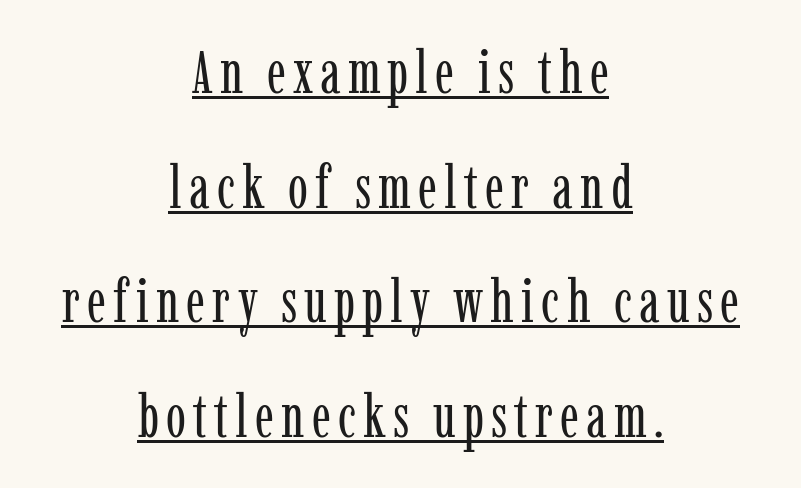
{"serif": "yes", "italic": "no", "bold": "no", "weight": "regular", "width": "condensed", "stroke_contrast": "low", "x_height": "medium", "monospaced": "no", "underline": "yes", "align": "center", "line_spacing": "loose", "line_spacing_ratio": 1.91, "glyph_px": 60}
